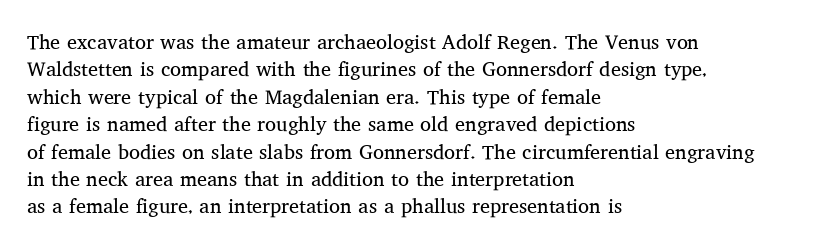
Caption: standard tracking, unaltered. Alignment: flush left. Line spacing here is normal. Weight: not bold — regular or lighter.
